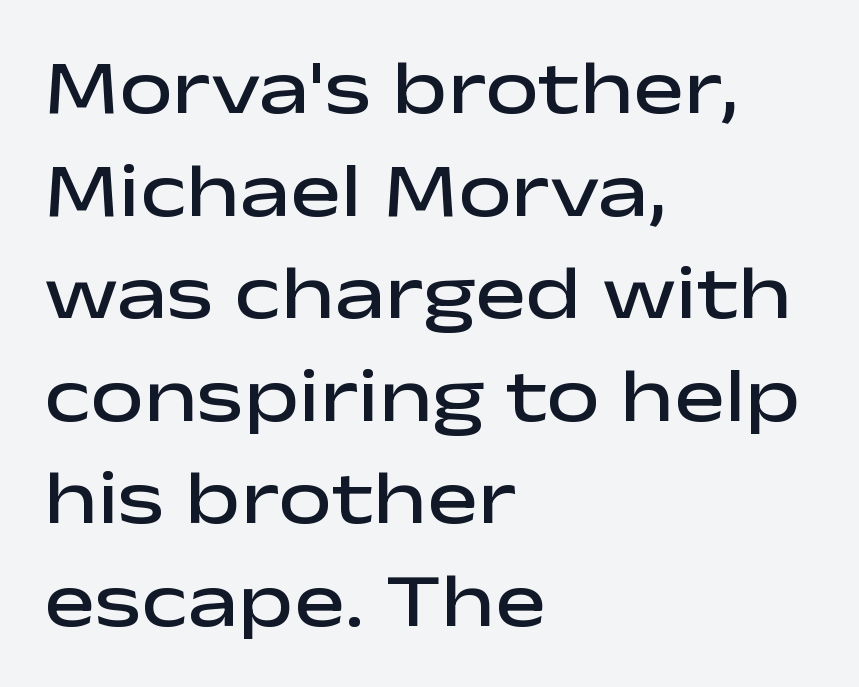
Q: Is the text bold? A: Semi-bold.
Q: Is the text italic (slanted)? A: No, it is upright.
Q: Is the typeface a serif or a sans-serif typeface? A: Sans-serif.
Q: Is the text underlined? A: No.
Q: How is the paragraph aligned? A: Left-aligned.
Q: Is the spacing between letters normal or unusually wide? A: Normal.
Q: Is the spacing between lines tight, normal or loose? A: Normal.
Q: Width (condensed, normal, or wide)? A: Wide.
Q: Stroke contrast? A: Low.
Q: x-height? A: Medium.
Q: Monospaced? A: No.
